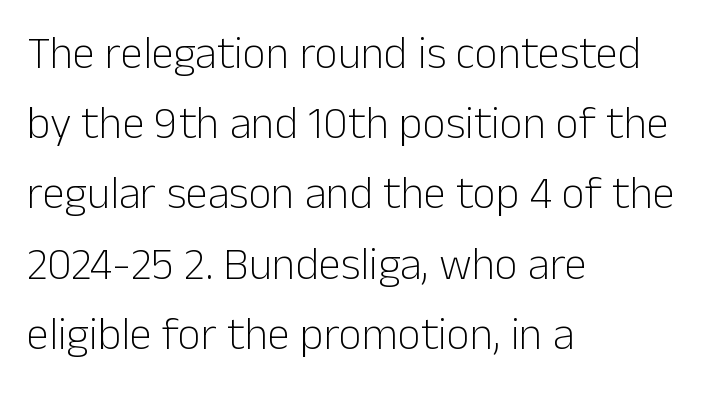
{"serif": "no", "italic": "no", "bold": "no", "weight": "light", "width": "normal", "stroke_contrast": "low", "x_height": "medium", "monospaced": "no", "underline": "no", "align": "left", "line_spacing": "normal", "line_spacing_ratio": 1.56, "letter_spacing": "normal", "letter_spacing_em": 0.0, "glyph_px": 45}
